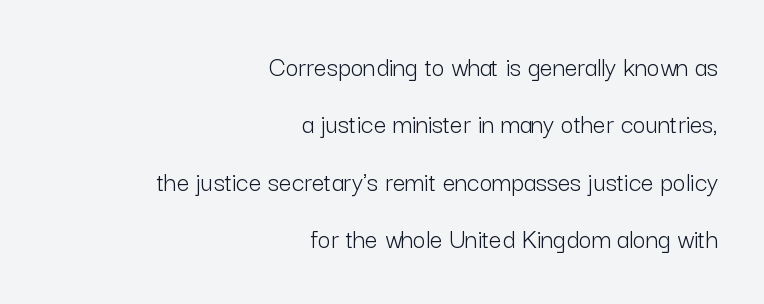
Teacher's note: observe the even right margin — that is flush-right alignment. Is this a heavy cut? Hardly; it is regular or lighter. The rendering uses natural spacing where letterforms have individual widths. Descenders are the only things crossing below the line. Font category for this specimen: sans-serif.
